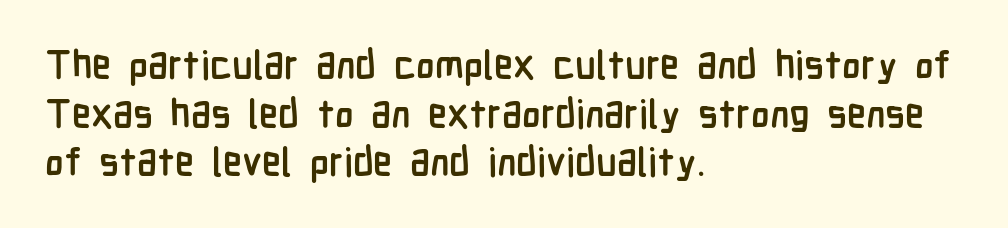
The image shows 39 px semibold, condensed sans-serif type, upright; set left-aligned, normal line spacing (1.25x), normal letter spacing, not underlined; low stroke contrast and a medium x-height.
